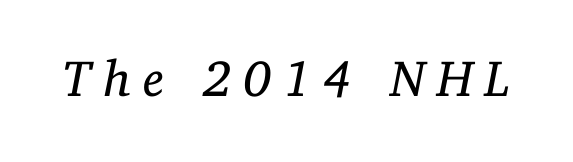
The image shows 51 px regular-weight serif type, italic (leaning right); set unusually wide letter spacing (+0.23 em), not underlined; low stroke contrast and a medium x-height.
